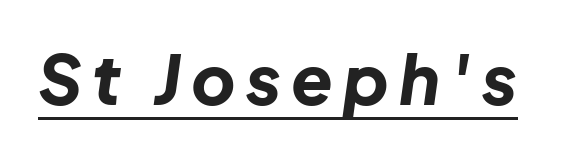
{"italic": "yes", "lean": "right", "slant_degrees": 8, "bold": "yes", "weight": "bold", "width": "normal", "stroke_contrast": "low", "x_height": "medium", "monospaced": "no", "underline": "yes", "glyph_px": 68}
